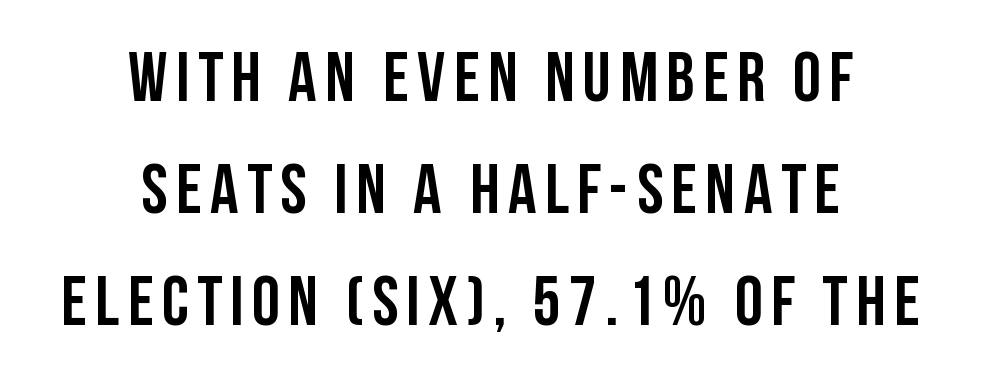
Q: Is the text italic (slanted)? A: No, it is upright.
Q: Is the typeface a serif or a sans-serif typeface? A: Sans-serif.
Q: Is the text underlined? A: No.
Q: How is the paragraph aligned? A: Centered.
Q: Is the spacing between lines tight, normal or loose? A: Normal.
Q: Width (condensed, normal, or wide)? A: Condensed.
Q: Stroke contrast? A: Low.
Q: x-height? A: Large.
Q: Monospaced? A: No.
